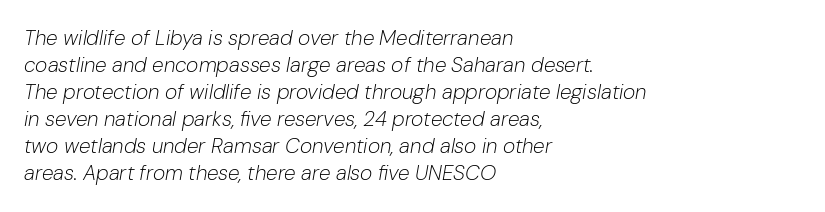
Casual observation: everything's shoved over to the left. These lines keep a tight, regular rhythm from letter to letter. Reading down the column, the eye jumps a familiar distance to each next line. The words here are not underlined.
